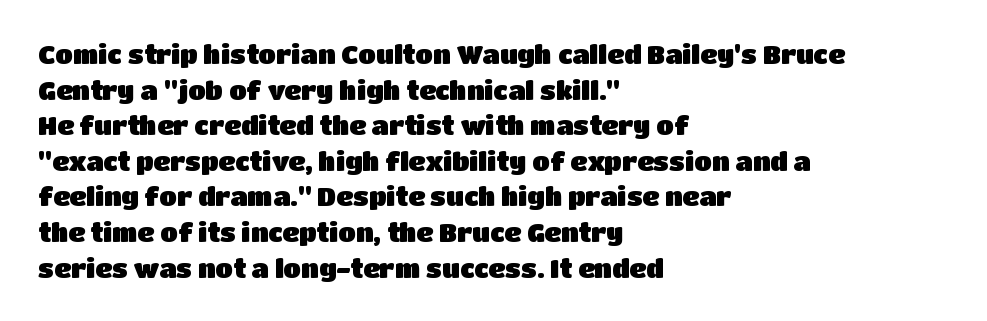
Q: Is the text italic (slanted)? A: No, it is upright.
Q: Is the text underlined? A: No.
Q: How is the paragraph aligned? A: Left-aligned.
Q: Is the spacing between letters normal or unusually wide? A: Normal.
Q: Is the spacing between lines tight, normal or loose? A: Normal.
